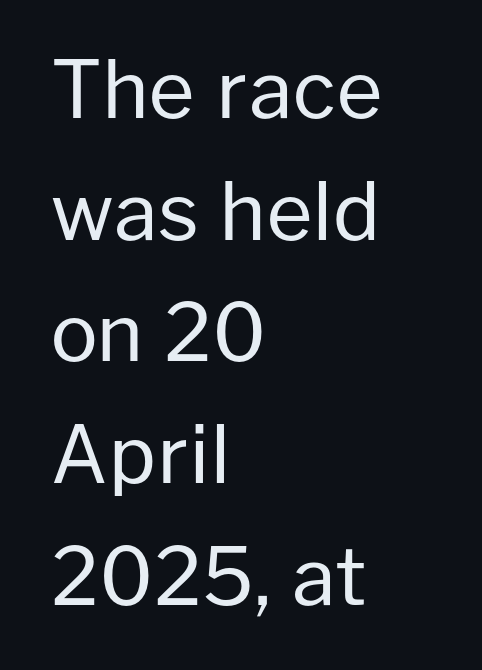
{"serif": "no", "italic": "no", "bold": "no", "weight": "regular", "width": "normal", "stroke_contrast": "low", "x_height": "medium", "monospaced": "no", "underline": "no", "align": "left", "line_spacing": "normal", "line_spacing_ratio": 1.54, "letter_spacing": "normal", "letter_spacing_em": 0.0, "glyph_px": 79}
